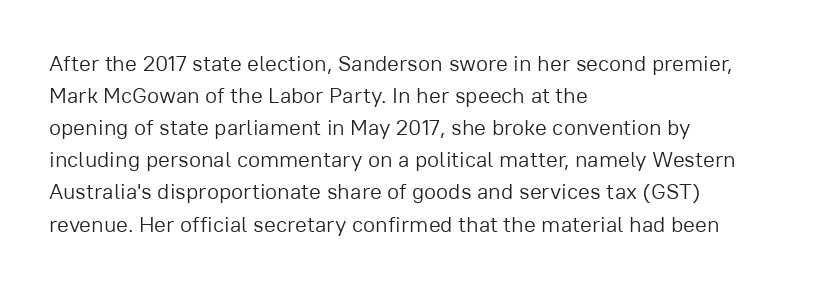
Q: Is the text bold? A: No.
Q: Is the text italic (slanted)? A: No, it is upright.
Q: Is the text underlined? A: No.
Q: How is the paragraph aligned? A: Left-aligned.
Q: Is the spacing between letters normal or unusually wide? A: Normal.
Q: Is the spacing between lines tight, normal or loose? A: Normal.
